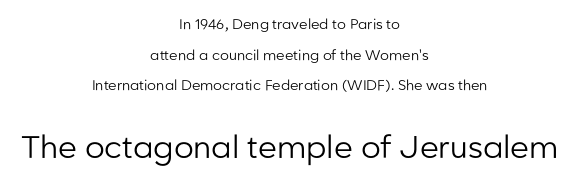
{"serif": "no", "italic": "no", "bold": "no", "weight": "regular", "width": "normal", "stroke_contrast": "low", "x_height": "medium", "monospaced": "no", "underline": "no", "align": "center", "line_spacing": "loose", "line_spacing_ratio": 2.18, "letter_spacing": "normal", "letter_spacing_em": 0.0, "larger_block": "second", "size_ratio": 2.21, "glyph_px": 31}
